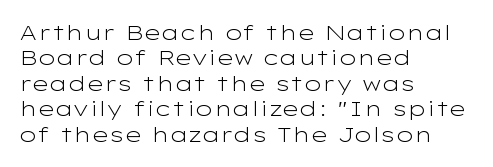
{"italic": "no", "bold": "no", "underline": "no", "align": "left", "line_spacing_ratio": 1.21, "letter_spacing": "normal", "letter_spacing_em": 0.0, "glyph_px": 21}
